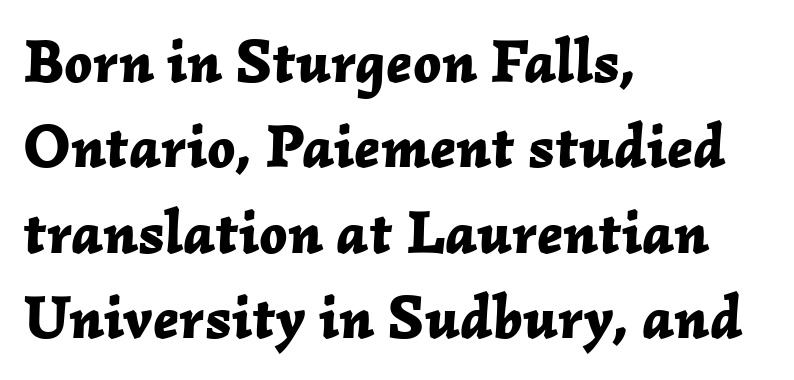
{"italic": "yes", "lean": "right", "slant_degrees": 2, "bold": "yes", "weight": "bold", "width": "normal", "stroke_contrast": "low", "x_height": "medium", "monospaced": "no", "underline": "no", "align": "left", "line_spacing": "normal", "line_spacing_ratio": 1.4, "letter_spacing": "normal", "letter_spacing_em": 0.0, "glyph_px": 61}
